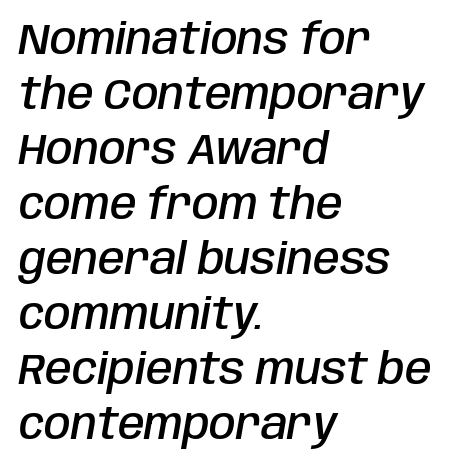
{"italic": "yes", "lean": "right", "slant_degrees": 10, "bold": "semi", "weight": "semibold", "width": "condensed", "stroke_contrast": "low", "x_height": "large", "monospaced": "no", "underline": "no", "align": "left", "line_spacing": "normal", "line_spacing_ratio": 1.28, "letter_spacing": "normal", "letter_spacing_em": 0.0, "glyph_px": 43}
